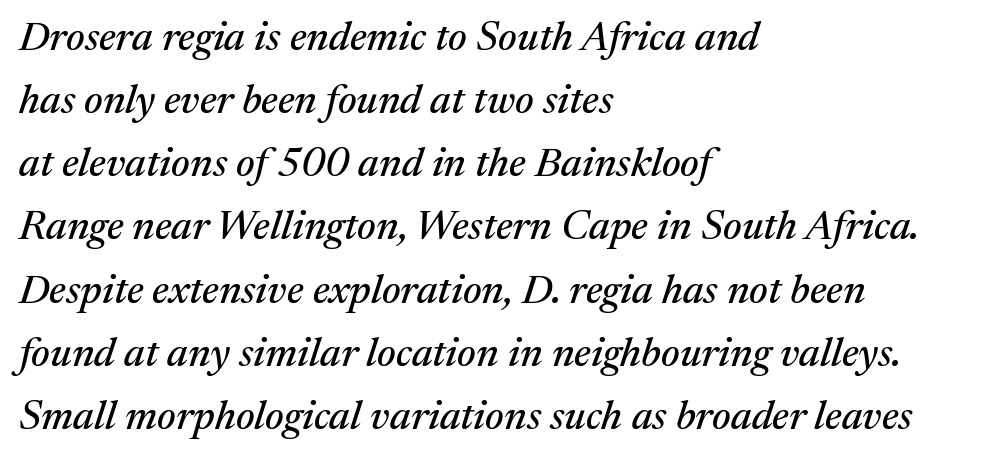
Does the leading feel generous? No, just average. Check the space under the baseline: it is left empty. This sample uses an oblique cut, with every glyph tilted off the vertical. Caption: standard tracking, unaltered. Does the type have serifs? Yes, each stem ends in a small foot.
